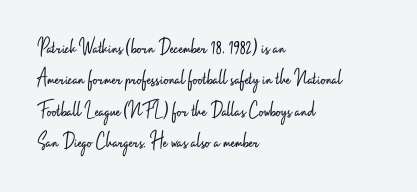
Q: Is the text bold? A: No.
Q: Is the text italic (slanted)? A: Yes.
Q: Is the text underlined? A: No.
Q: How is the paragraph aligned? A: Left-aligned.
Q: Is the spacing between letters normal or unusually wide? A: Normal.
Q: Is the spacing between lines tight, normal or loose? A: Normal.
